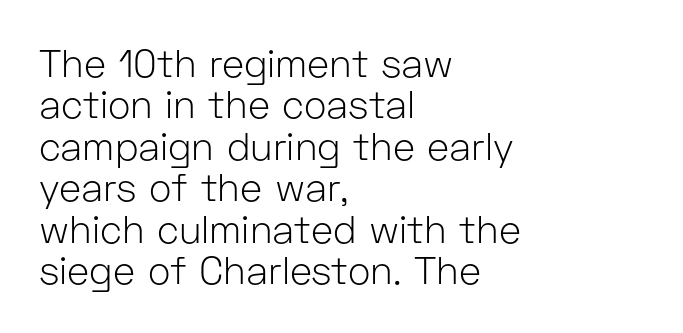
Only glyphs here, with clear space below each row. Stem width sits at or under what a default text font uses. Honestly, the rows look squashed on top of each other. The letters advance in unequal steps, a hallmark of proportional type. Upright lettering throughout. Nope, no serifs anywhere on these letters.
